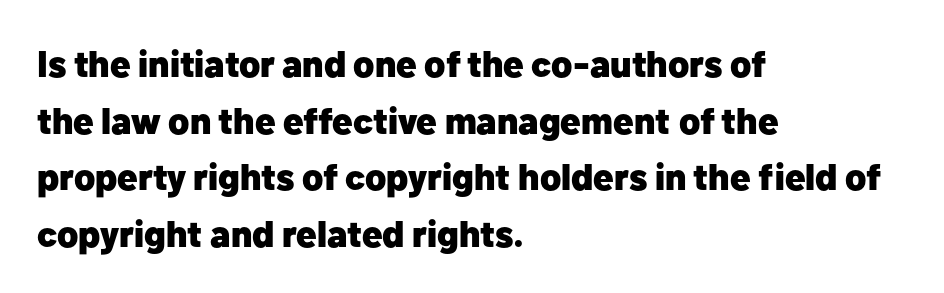
Short and long lines alike share a common starting point at left. The type sits square on the baseline with zero lean. The font is running at its bold setting. A bare baseline throughout the passage. These lines are rendered in a variable-pitch font. The rows are spaced the way most documents space them.
